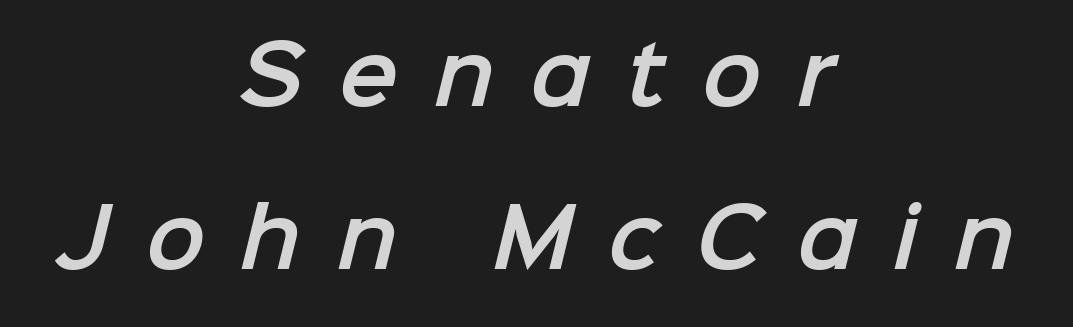
{"serif": "no", "width": "normal", "stroke_contrast": "low", "x_height": "medium", "monospaced": "no", "underline": "no", "align": "center", "line_spacing": "loose", "line_spacing_ratio": 2.06, "letter_spacing": "wide", "letter_spacing_em": 0.45, "glyph_px": 79}
